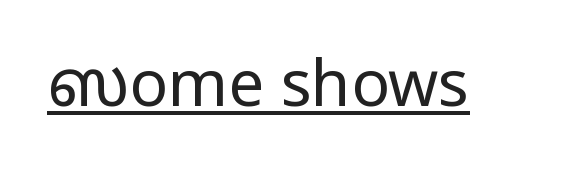
{"serif": "no", "italic": "no", "bold": "no", "weight": "regular", "width": "condensed", "stroke_contrast": "low", "x_height": "large", "monospaced": "no", "underline": "yes", "letter_spacing": "normal", "letter_spacing_em": 0.0, "glyph_px": 64}
